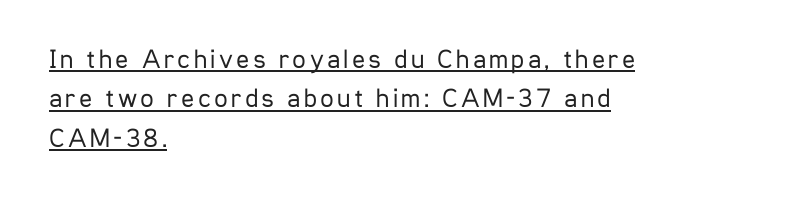
{"italic": "no", "bold": "no", "underline": "yes", "align": "left", "line_spacing": "normal", "line_spacing_ratio": 1.46, "glyph_px": 27}
